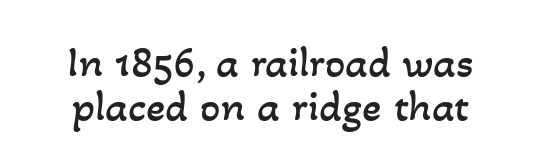
Plain, unruled lines of type. The block of text is dense from top to bottom, with scant space between rows. The cut favours lightness, reaching ordinary text weight at its darkest. How are the letters spaced? Ordinarily, with no added tracking.
